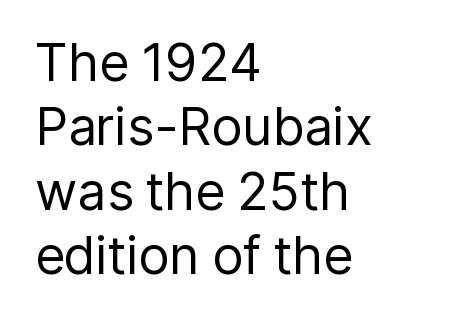
Q: Is the text bold? A: No.
Q: Is the text italic (slanted)? A: No, it is upright.
Q: Is the typeface a serif or a sans-serif typeface? A: Sans-serif.
Q: Is the text underlined? A: No.
Q: How is the paragraph aligned? A: Left-aligned.
Q: Is the spacing between letters normal or unusually wide? A: Normal.
Q: Width (condensed, normal, or wide)? A: Normal.
Q: Stroke contrast? A: Low.
Q: x-height? A: Medium.
Q: Monospaced? A: No.
